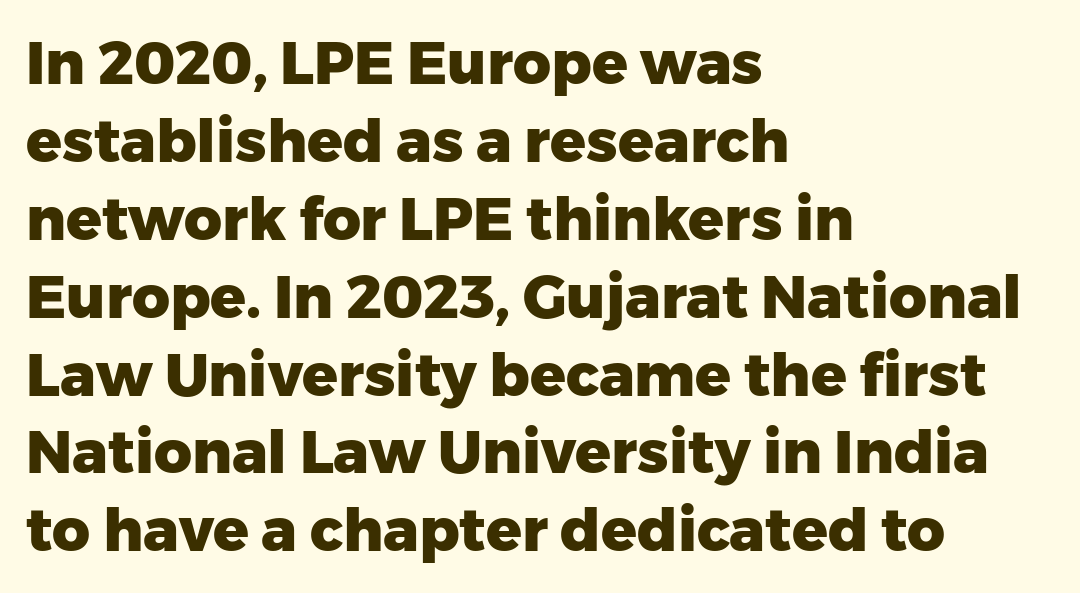
A sans-serif font was chosen for this passage. This block has exactly the height ordinary leading produces. Tracking here is standard; glyphs follow each other at the usual distance. A student would call this left alignment; a typographer would say flush left, rag right. It's the straight-up-and-down kind of type. The face used here is proportionally spaced, like ordinary book or web type.
